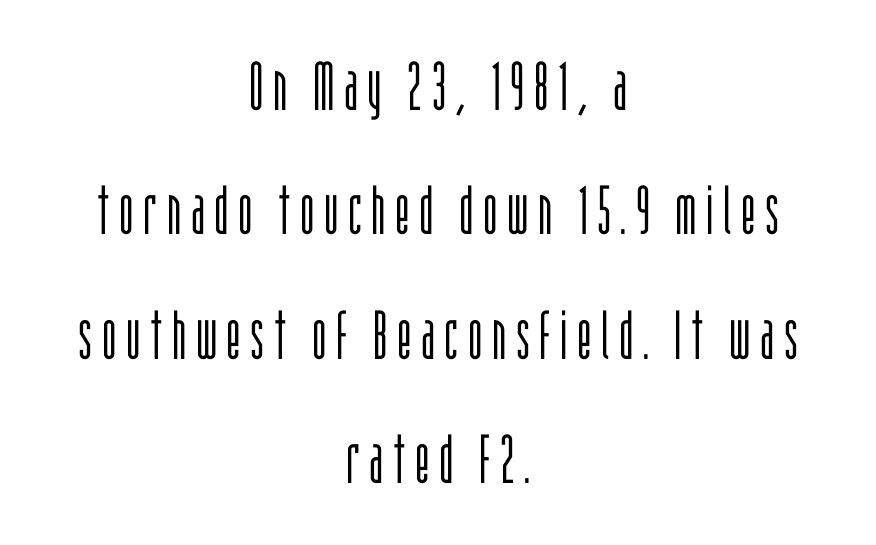
Each letter keeps its own natural width here, so spacing adapts to shape. Weight: not bold — regular or lighter. Letters rest on an invisible, unmarked baseline. This rendering employs a face without finishing strokes, i.e., a sans-serif. Posture: straight, roman, zero tilt. The typesetter chose a symmetrical, centered arrangement here.
